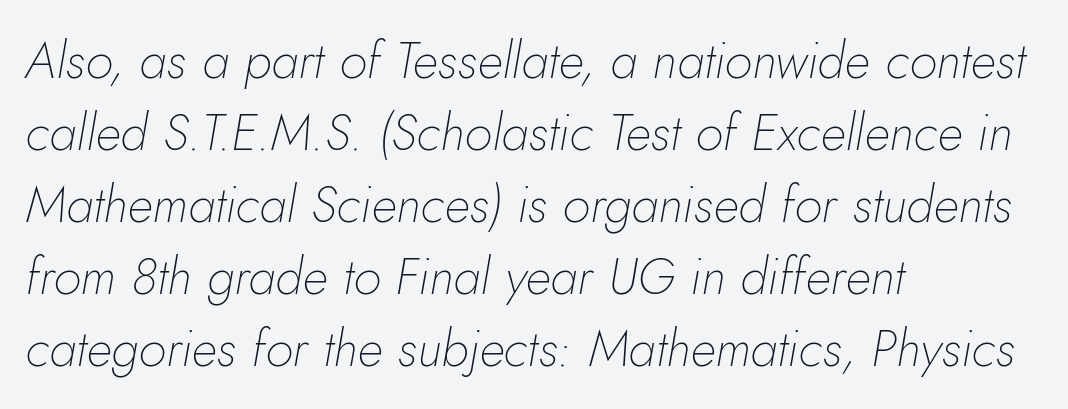
This rendering uses left alignment, leaving the right contour irregular. No extra ink here — the face is not bold. The text carries the slant typical of an italic or oblique font. Each new line begins a customary step beneath the previous one.
